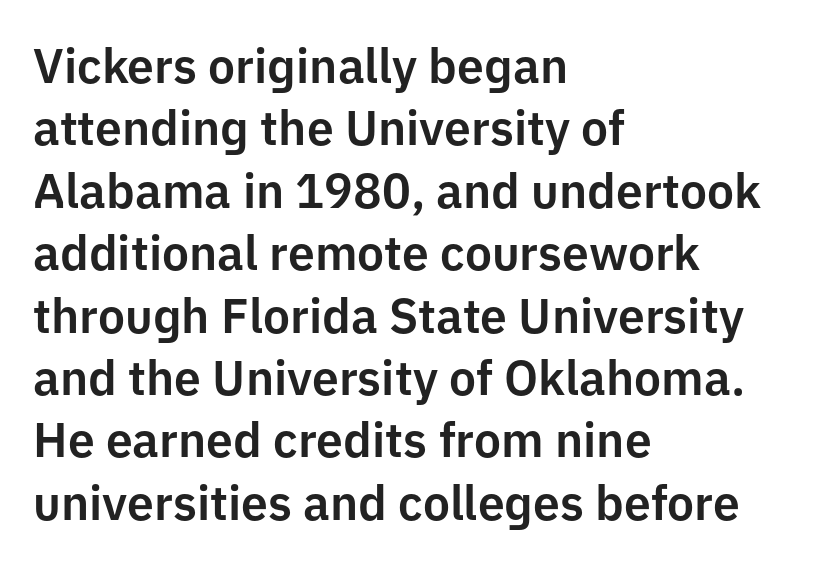
The image shows 48 px sans-serif type, upright; set left-aligned, normal line spacing (1.3x), normal letter spacing, not underlined; low stroke contrast and a medium x-height.
